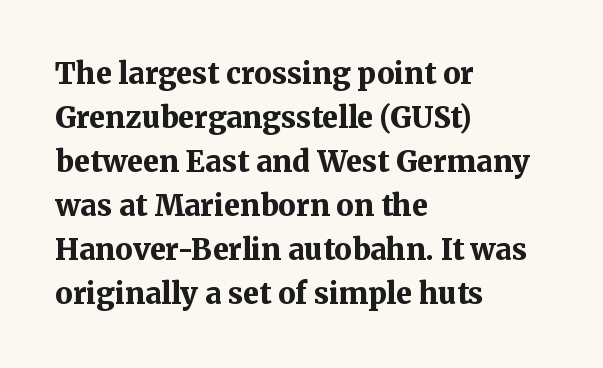
The image shows 29 px bold serif type, upright; set left-aligned, normal line spacing (1.52x), normal letter spacing, not underlined; medium stroke contrast and a medium x-height.
